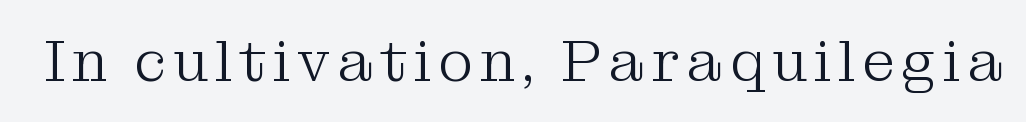
Q: Is the text bold? A: No.
Q: Is the text italic (slanted)? A: No, it is upright.
Q: Is the typeface a serif or a sans-serif typeface? A: Serif.
Q: Is the text underlined? A: No.
Q: Width (condensed, normal, or wide)? A: Normal.
Q: Stroke contrast? A: Medium.
Q: x-height? A: Medium.
Q: Monospaced? A: No.
